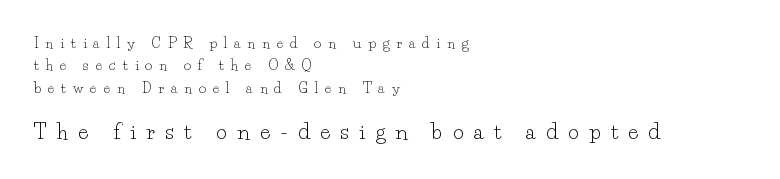
The space beneath each line is pristine and unruled. A classic flush-left, rag-right setting is used for this passage. Italic? Not at all — the glyphs are vertical. The emphasis by scale lands on block number two, below. Is the letter spacing exaggerated? Yes — the characters are pushed far apart. A light-to-regular cut is what we see here.
